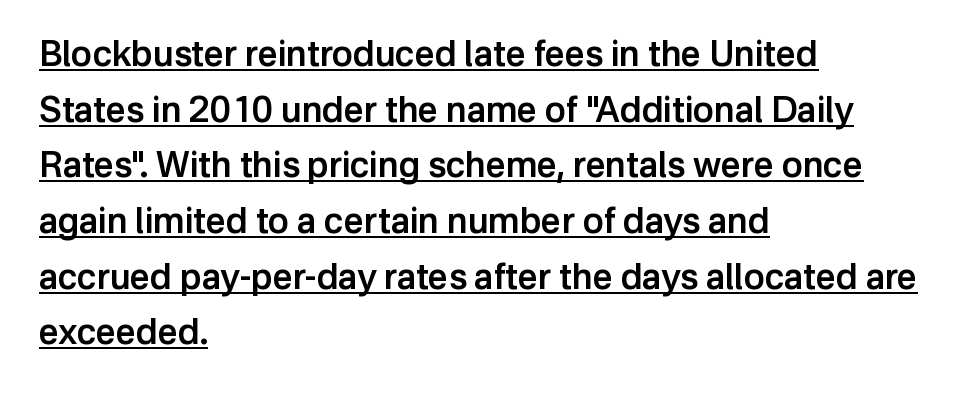
I'd describe the lettering as semibold — firm but not a full bold. Unlike italic type, these characters show no tilt at all. This block has exactly the height ordinary leading produces. In designer terms, the underline attribute is active on this setting.
